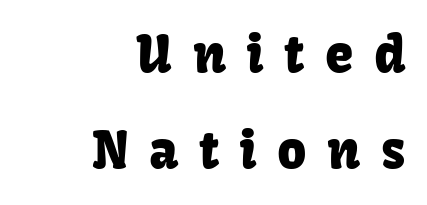
Letter spacing: wide. The font family rendered here belongs to the sans-serif group. The setting favours the right margin, as signatures and pull-quotes sometimes do. Posture: vertical. The passage shown is not underscored anywhere. This sample has the flowing, uneven cadence of proportional lettering.
